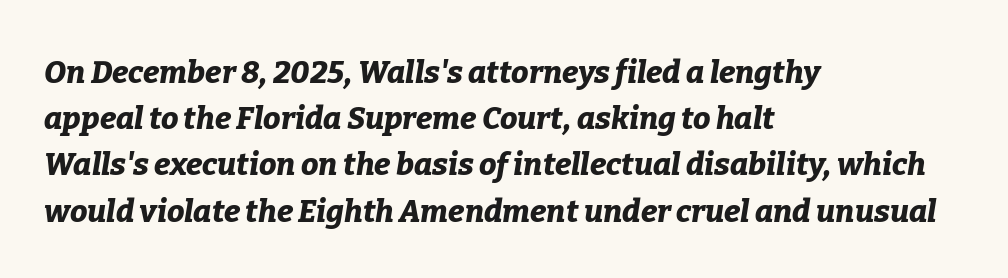
The image shows 31 px bold type, italic (leaning right); set left-aligned, normal line spacing (1.49x), normal letter spacing, not underlined; low stroke contrast and a medium x-height.
